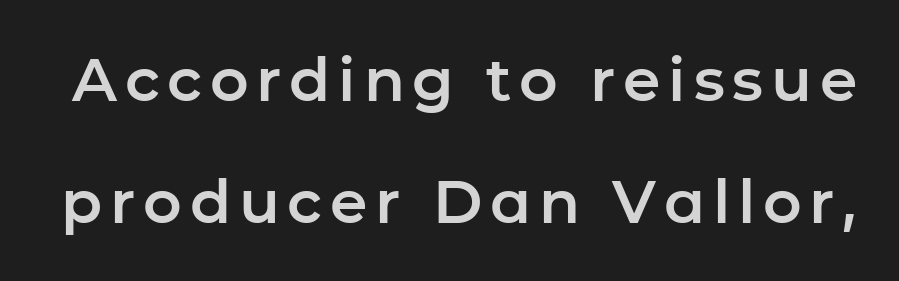
{"serif": "no", "italic": "no", "width": "normal", "stroke_contrast": "low", "x_height": "medium", "monospaced": "no", "underline": "no", "line_spacing": "loose", "line_spacing_ratio": 2.03, "glyph_px": 60}
